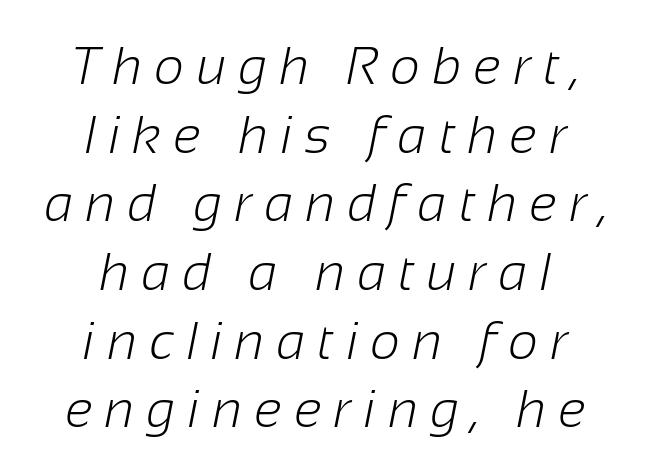
Nobody drew a line under any word here. Here the glyphs are tracked loosely, breaking word shapes into spaced letters. These lines are rendered in a variable-pitch font. Horizontal alignment here is central, giving a formal, balanced look.
